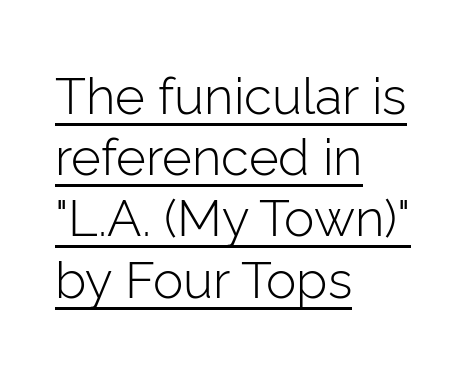
The image shows 51 px light sans-serif type, upright; set left-aligned, line spacing 1.2x, normal letter spacing, underlined; low stroke contrast and a medium x-height.
